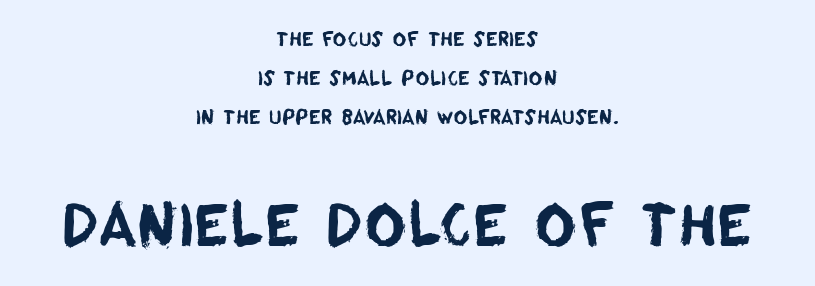
The image shows 57 px sans-serif type; set centered, loose line spacing (2.06x), normal letter spacing, not underlined; the second (bottom) block is 3.0x larger; low stroke contrast and a large x-height.
